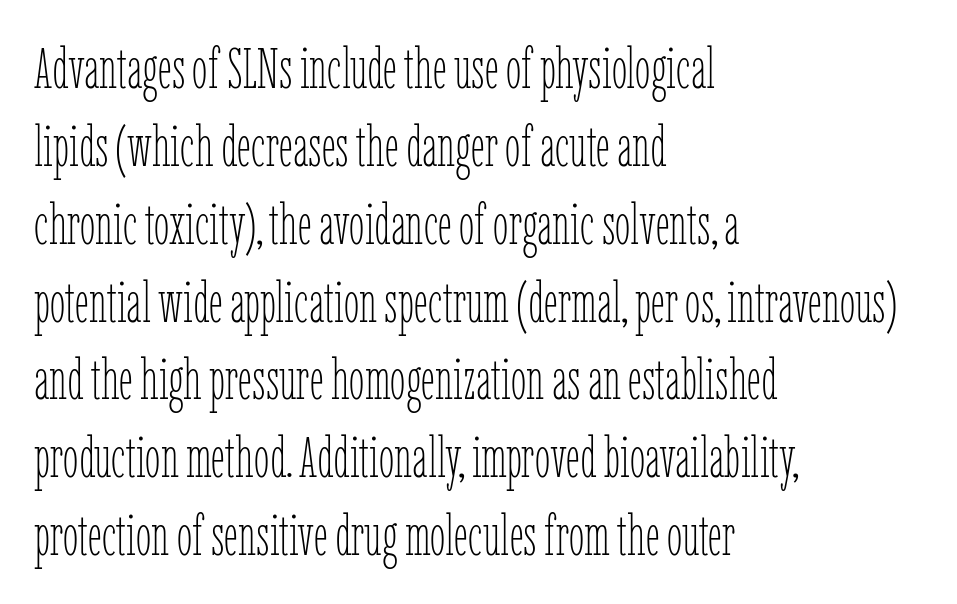
Q: Is the text bold? A: No.
Q: Is the text italic (slanted)? A: No, it is upright.
Q: Is the text underlined? A: No.
Q: How is the paragraph aligned? A: Left-aligned.
Q: Is the spacing between letters normal or unusually wide? A: Normal.
Q: Is the spacing between lines tight, normal or loose? A: Normal.
Q: Width (condensed, normal, or wide)? A: Condensed.
Q: Stroke contrast? A: Low.
Q: x-height? A: Medium.
Q: Monospaced? A: No.
